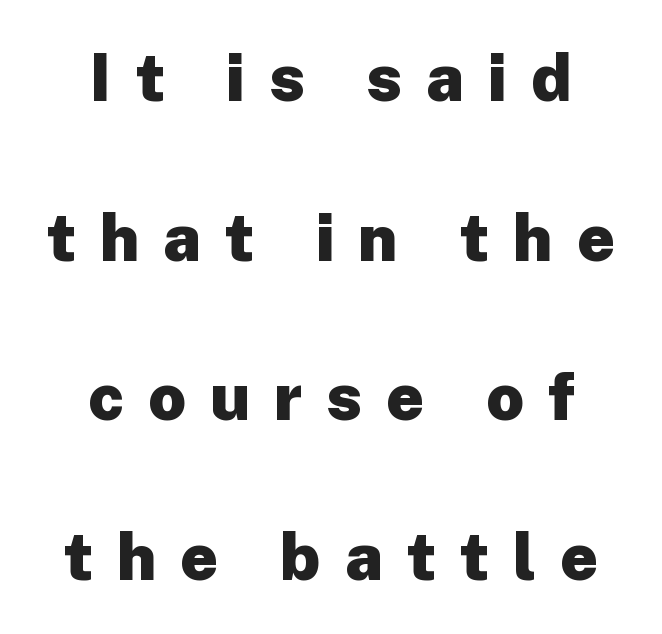
Q: Is the text bold? A: Yes.
Q: Is the text italic (slanted)? A: No, it is upright.
Q: Is the typeface a serif or a sans-serif typeface? A: Sans-serif.
Q: Is the text underlined? A: No.
Q: How is the paragraph aligned? A: Centered.
Q: Is the spacing between letters normal or unusually wide? A: Unusually wide.
Q: Is the spacing between lines tight, normal or loose? A: Loose.
Q: Width (condensed, normal, or wide)? A: Normal.
Q: Stroke contrast? A: Low.
Q: x-height? A: Medium.
Q: Monospaced? A: No.
